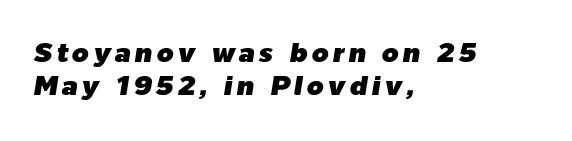
Q: Is the text italic (slanted)? A: Yes, it leans right by about 9 degrees.
Q: Is the text underlined? A: No.
Q: How is the paragraph aligned? A: Left-aligned.
